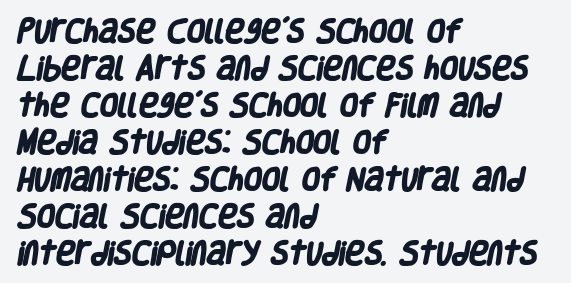
The image shows 26 px bold type; set left-aligned, normal line spacing (1.42x), normal letter spacing, not underlined.
